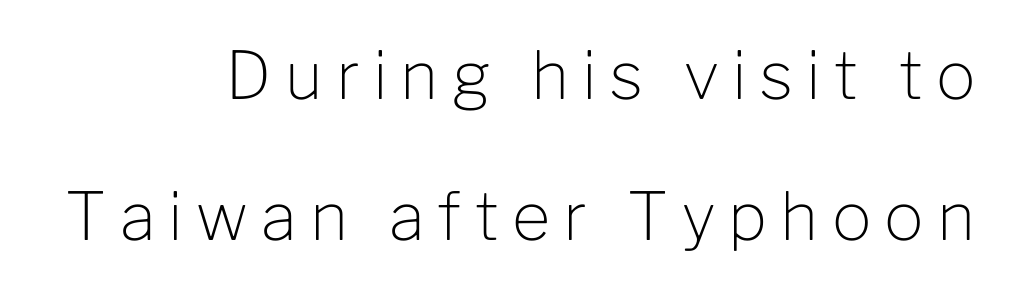
{"serif": "no", "italic": "no", "bold": "no", "weight": "light", "width": "normal", "stroke_contrast": "low", "x_height": "medium", "monospaced": "no", "underline": "no", "align": "right", "line_spacing": "loose", "line_spacing_ratio": 2.14, "letter_spacing": "wide", "letter_spacing_em": 0.2, "glyph_px": 66}
